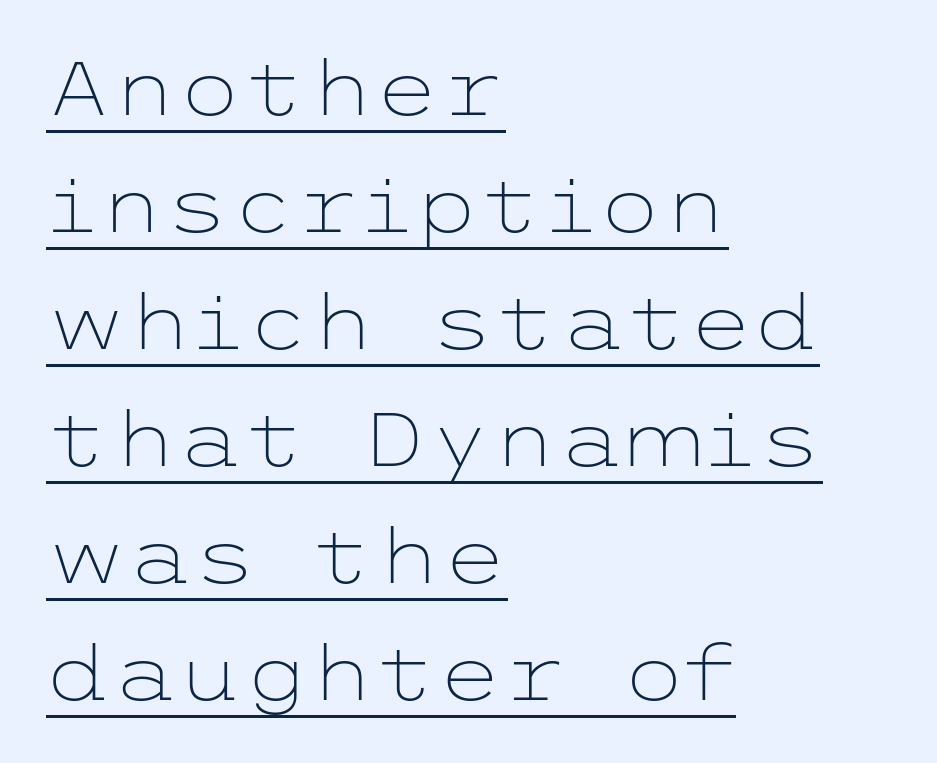
The letters stand upright; this is a roman face. These lines are composed in type without serifs. Does the leading feel generous? No, just average. Vertical stems look standard width or narrower in stroke. Compared with a centered layout, this one pins lines to the left instead. A rule runs beneath these lines of type.
